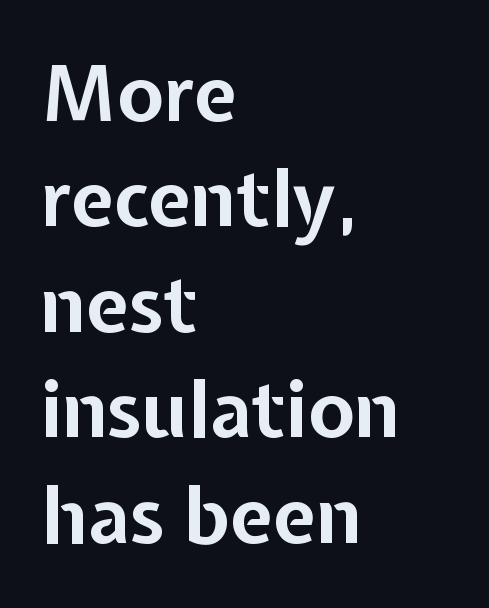
{"serif": "no", "italic": "no", "bold": "yes", "weight": "bold", "width": "normal", "stroke_contrast": "low", "x_height": "medium", "monospaced": "no", "underline": "no", "align": "left", "line_spacing": "normal", "line_spacing_ratio": 1.37, "letter_spacing": "normal", "letter_spacing_em": 0.0, "glyph_px": 77}
